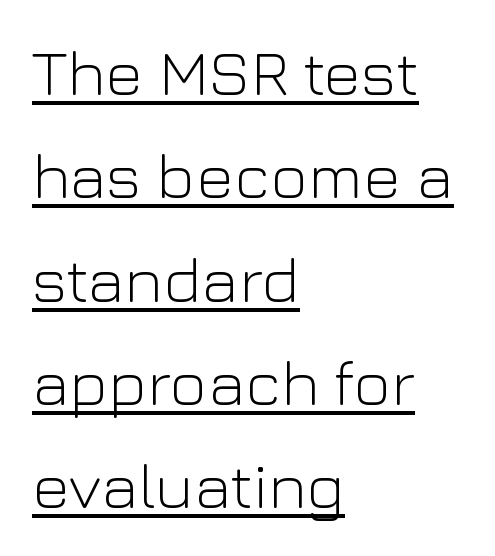
The image shows 65 px light sans-serif type, upright; set left-aligned, normal line spacing (1.59x), normal letter spacing, underlined; low stroke contrast and a medium x-height.
